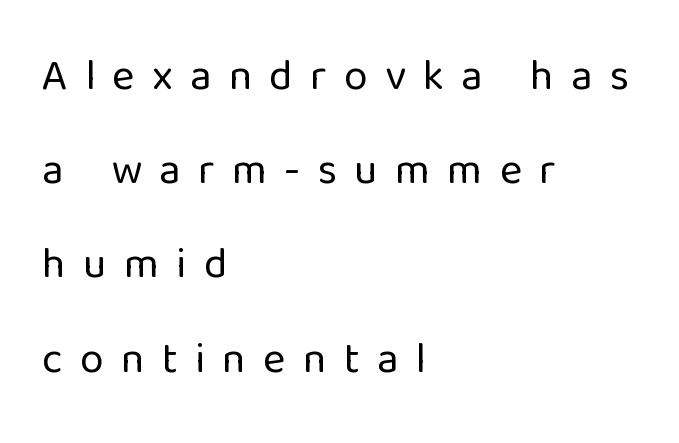
Display-style spreading of the glyphs; the letterfit is very open. Horizontal bands of white between lines are thick stripes. Every character sits straight up, as roman type does. Leftover space on each line is placed entirely after the last word. Each letter's strokes conclude bluntly, with no projecting serifs. Think of a printed novel: that variable character pitch is what you see here.
